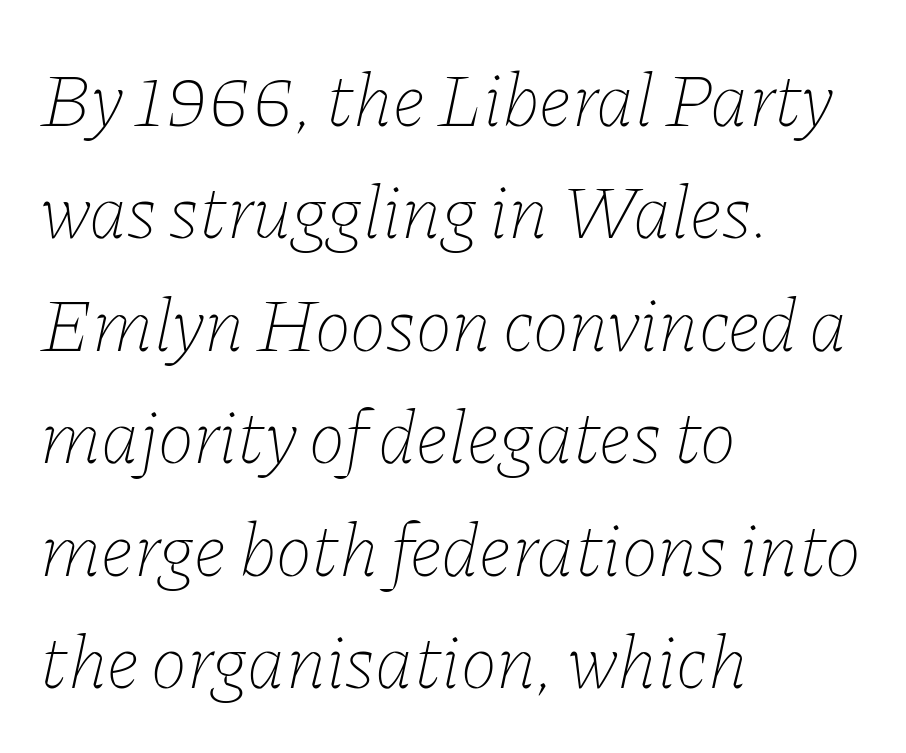
The image shows 77 px thin type, italic (leaning right); set left-aligned, normal line spacing (1.46x), normal letter spacing, not underlined; low stroke contrast and a medium x-height.
